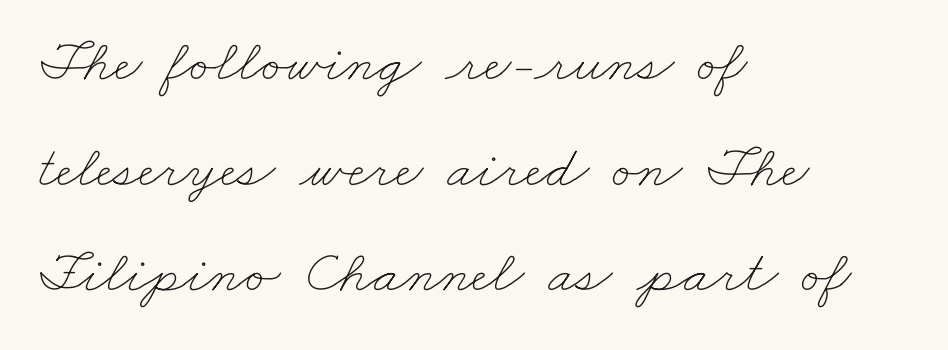
The image shows 60 px thin, wide type; set left-aligned, line spacing 1.76x, normal letter spacing, not underlined; low stroke contrast and a small x-height.
